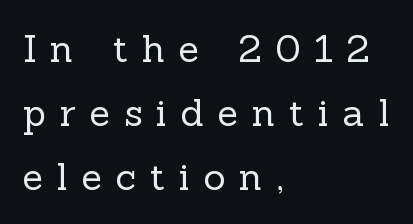
Q: Is the text bold? A: No.
Q: Is the text italic (slanted)? A: No, it is upright.
Q: Is the typeface a serif or a sans-serif typeface? A: Serif.
Q: Is the text underlined? A: No.
Q: How is the paragraph aligned? A: Left-aligned.
Q: Is the spacing between letters normal or unusually wide? A: Unusually wide.
Q: Is the spacing between lines tight, normal or loose? A: Normal.
Q: Width (condensed, normal, or wide)? A: Normal.
Q: x-height? A: Medium.
Q: Monospaced? A: No.
